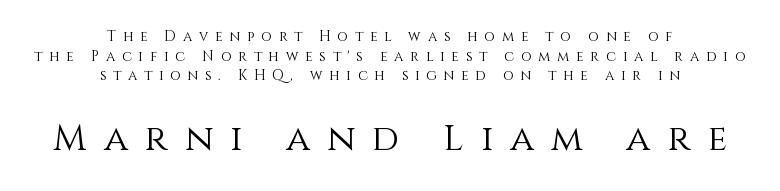
The typography opts for an upright posture over an oblique one. Line starts and ends both wander, symmetrically. Decoration check: the copy has no underline. Small over large — that's the arrangement of the two blocks here. Stems here are at most as thick as an everyday book face. How are the letters spaced? Widely, with obvious added tracking.
